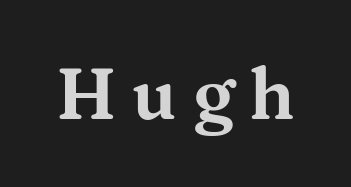
The image shows 71 px wide serif type, upright; set unusually wide letter spacing (+0.22 em), not underlined; medium stroke contrast and a medium x-height.
